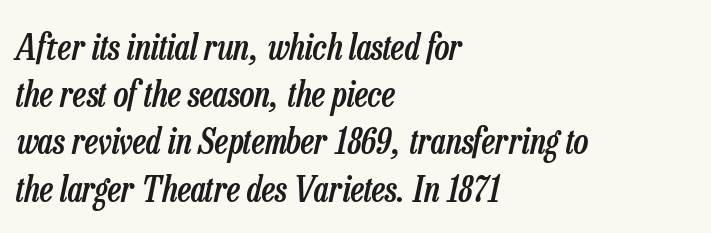
Notice how the passage keeps a crisp vertical edge on the left only. Character widths vary here, with narrow letters taking less room than wide ones. Notice how descenders clear the ascenders below comfortably — that's standard leading. The specimen reads as italic at a glance.
